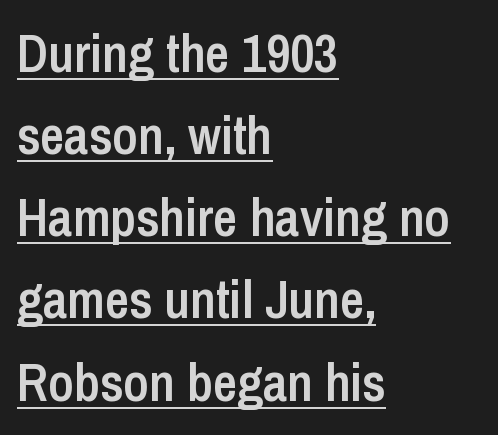
The image shows 53 px semibold, condensed sans-serif type, upright; set left-aligned, normal line spacing (1.55x), normal letter spacing, underlined; low stroke contrast and a medium x-height.
